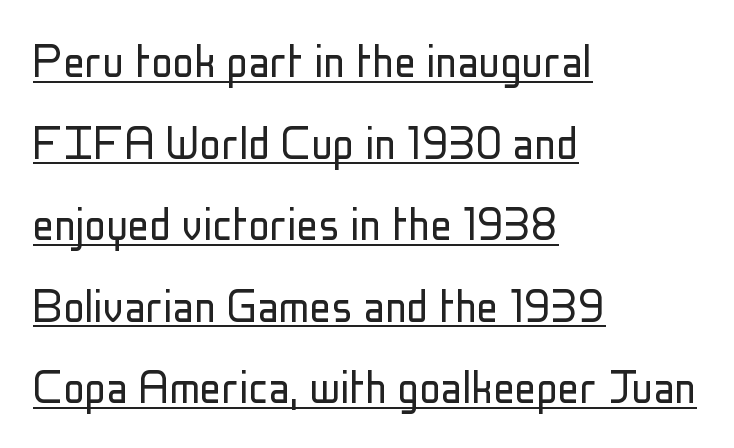
The image shows 54 px light, condensed sans-serif type, upright; set left-aligned, normal line spacing (1.51x), normal letter spacing, underlined; low stroke contrast and a medium x-height.
